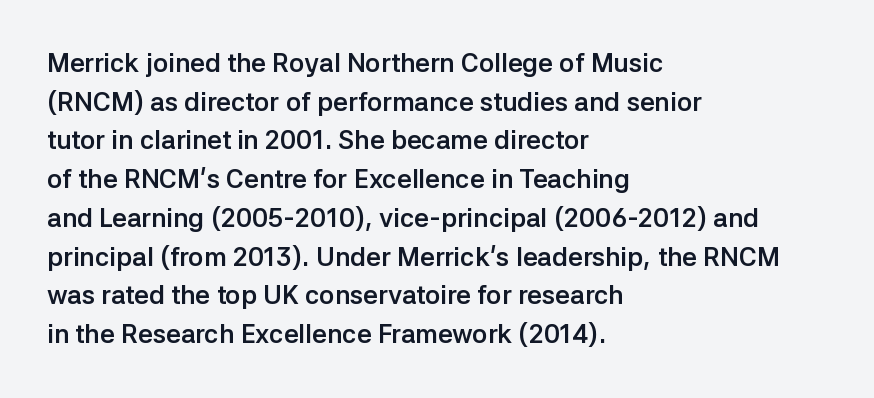
The image shows 26 px bold type, upright; set left-aligned, normal line spacing (1.49x), normal letter spacing, not underlined.
